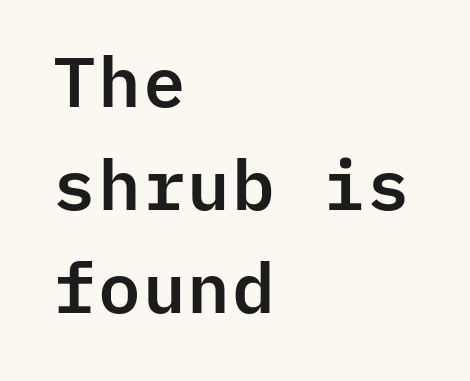
The image shows 70 px sans-serif type, upright, monospaced; set left-aligned, normal line spacing (1.47x), normal letter spacing, not underlined; low stroke contrast and a medium x-height.
